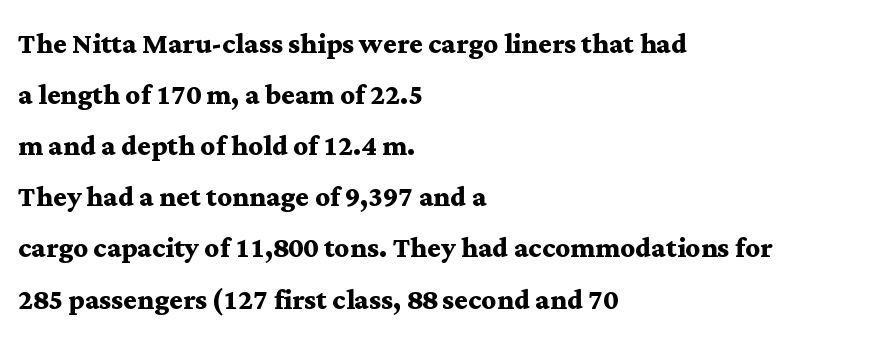
The image shows 36 px semibold, wide serif type, upright; set left-aligned, normal line spacing (1.42x), normal letter spacing, not underlined; medium stroke contrast and a medium x-height.
